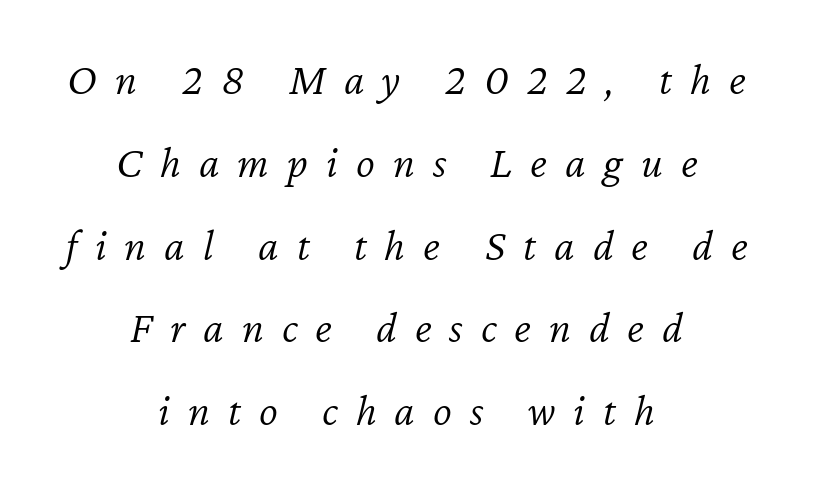
Q: Is the text bold? A: No.
Q: Is the text italic (slanted)? A: Yes, it leans right by about 12 degrees.
Q: Is the text underlined? A: No.
Q: How is the paragraph aligned? A: Centered.
Q: Is the spacing between letters normal or unusually wide? A: Unusually wide.
Q: Width (condensed, normal, or wide)? A: Normal.
Q: Stroke contrast? A: Low.
Q: x-height? A: Medium.
Q: Monospaced? A: No.
